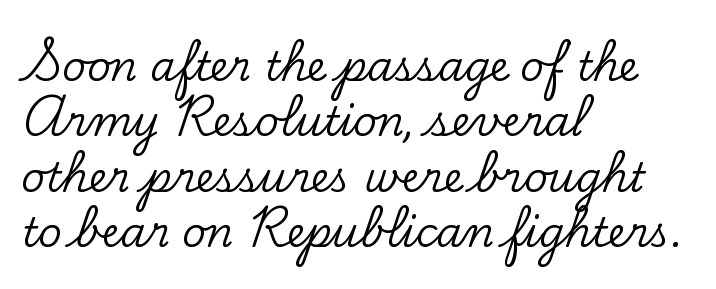
Q: Is the text italic (slanted)? A: Yes.
Q: Is the typeface a serif or a sans-serif typeface? A: Serif.
Q: Is the text underlined? A: No.
Q: How is the paragraph aligned? A: Left-aligned.
Q: Is the spacing between letters normal or unusually wide? A: Normal.
Q: Is the spacing between lines tight, normal or loose? A: Normal.
Q: Width (condensed, normal, or wide)? A: Normal.
Q: Stroke contrast? A: Low.
Q: x-height? A: Small.
Q: Monospaced? A: No.
